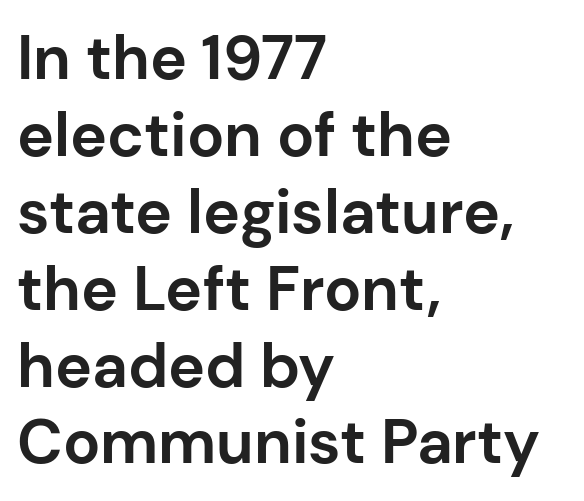
Q: Is the text bold? A: Yes.
Q: Is the text italic (slanted)? A: No, it is upright.
Q: Is the typeface a serif or a sans-serif typeface? A: Sans-serif.
Q: Is the text underlined? A: No.
Q: How is the paragraph aligned? A: Left-aligned.
Q: Is the spacing between letters normal or unusually wide? A: Normal.
Q: Width (condensed, normal, or wide)? A: Normal.
Q: Stroke contrast? A: Low.
Q: x-height? A: Medium.
Q: Monospaced? A: No.
